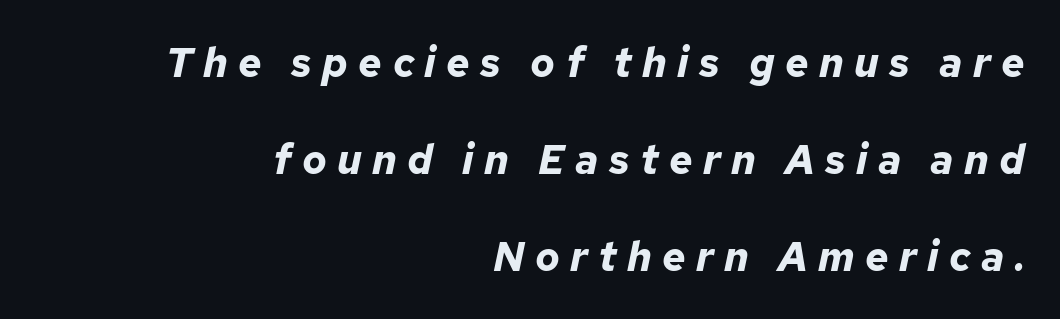
The image shows 41 px bold type, italic (leaning right); set right-aligned, loose line spacing (2.36x), unusually wide letter spacing (+0.25 em), not underlined; low stroke contrast and a medium x-height.
